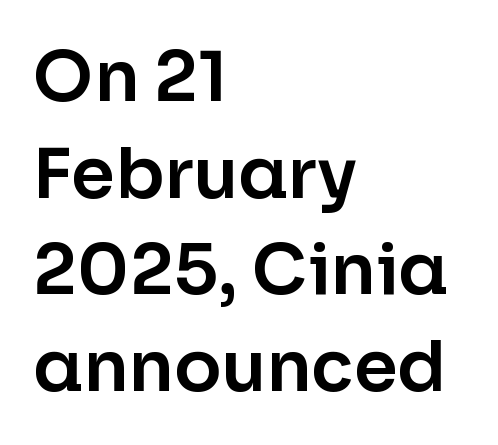
{"serif": "no", "italic": "no", "width": "normal", "stroke_contrast": "low", "x_height": "medium", "monospaced": "no", "underline": "no", "align": "left", "line_spacing": "normal", "line_spacing_ratio": 1.38, "letter_spacing": "normal", "letter_spacing_em": 0.0, "glyph_px": 70}
